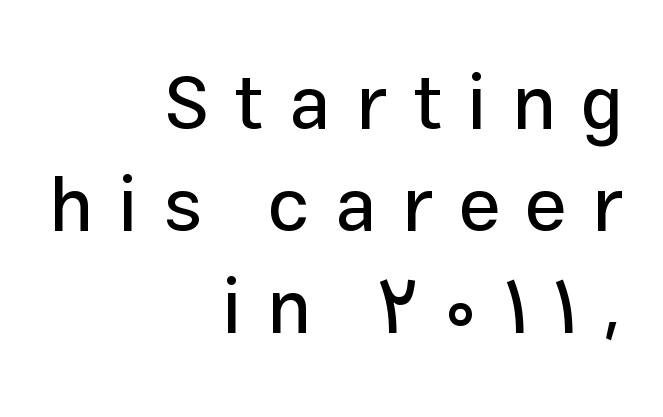
{"serif": "no", "italic": "no", "width": "normal", "stroke_contrast": "low", "x_height": "medium", "monospaced": "no", "underline": "no", "align": "right", "line_spacing": "normal", "line_spacing_ratio": 1.34, "letter_spacing": "wide", "letter_spacing_em": 0.33, "glyph_px": 76}
